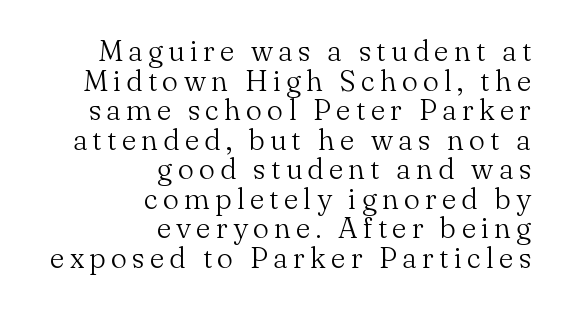
Q: Is the text bold? A: No.
Q: Is the text italic (slanted)? A: No, it is upright.
Q: Is the typeface a serif or a sans-serif typeface? A: Serif.
Q: Is the text underlined? A: No.
Q: How is the paragraph aligned? A: Right-aligned.
Q: Is the spacing between lines tight, normal or loose? A: Tight.
Q: Width (condensed, normal, or wide)? A: Normal.
Q: Stroke contrast? A: Medium.
Q: x-height? A: Small.
Q: Monospaced? A: No.
